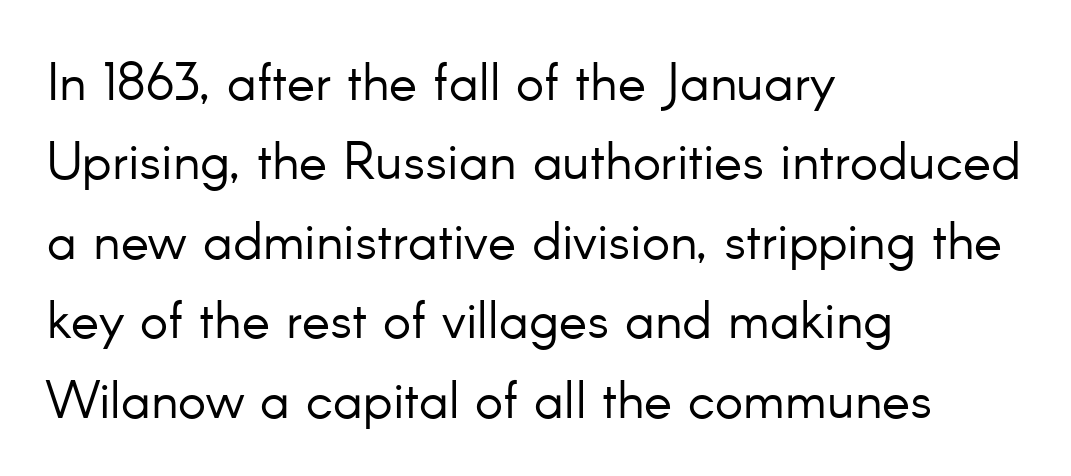
{"serif": "no", "italic": "no", "bold": "no", "weight": "light", "width": "normal", "stroke_contrast": "low", "x_height": "small", "monospaced": "no", "underline": "no", "align": "left", "line_spacing": "normal", "line_spacing_ratio": 1.5, "letter_spacing": "normal", "letter_spacing_em": 0.0, "glyph_px": 53}
